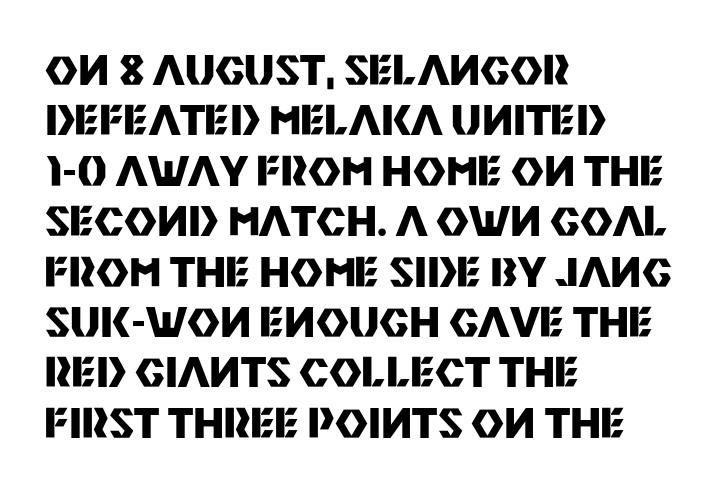
The sample has been set heavy, in full bold. A typesetter would call this zero additional tracking. The paragraph shown leans on its left margin. Look at the bottom of the vertical strokes: they stop flat, with no serifs.
